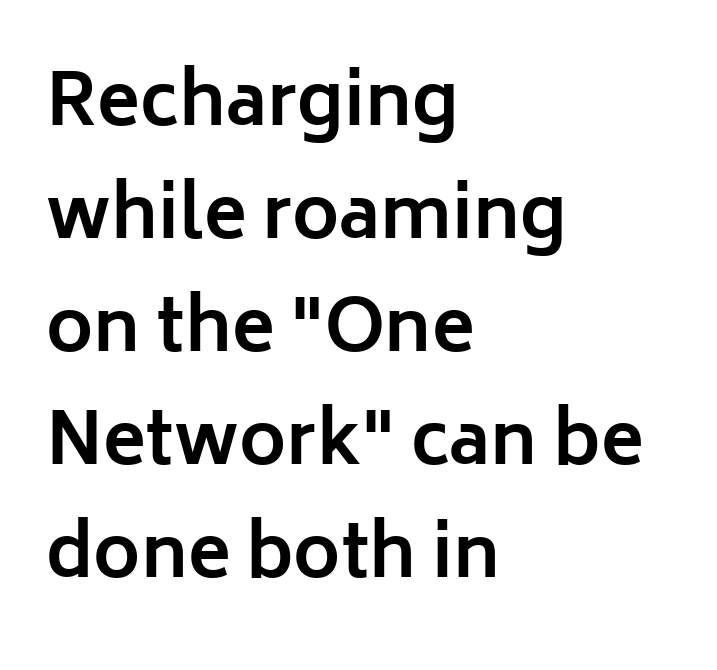
Q: Is the text bold? A: Yes.
Q: Is the text italic (slanted)? A: No, it is upright.
Q: Is the typeface a serif or a sans-serif typeface? A: Sans-serif.
Q: Is the text underlined? A: No.
Q: How is the paragraph aligned? A: Left-aligned.
Q: Is the spacing between letters normal or unusually wide? A: Normal.
Q: Is the spacing between lines tight, normal or loose? A: Normal.
Q: Width (condensed, normal, or wide)? A: Normal.
Q: Stroke contrast? A: Low.
Q: x-height? A: Medium.
Q: Monospaced? A: No.
